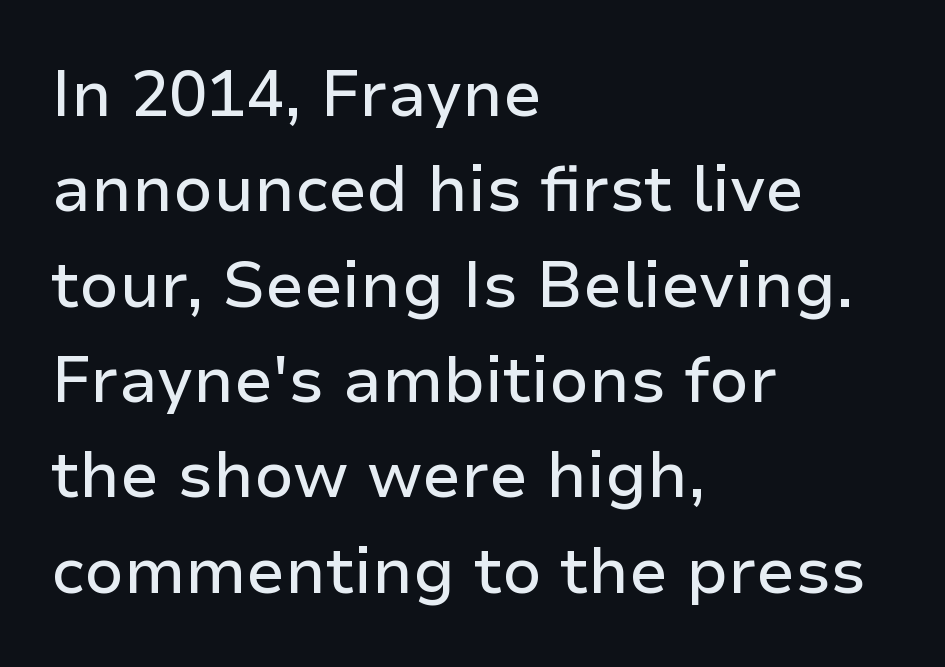
The image shows 64 px sans-serif type, upright; set left-aligned, normal line spacing (1.49x), normal letter spacing, not underlined; low stroke contrast and a medium x-height.
